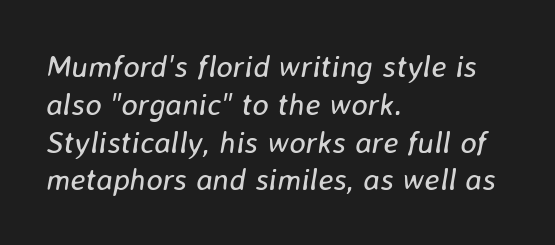
The image shows 31 px regular-weight type, italic (leaning right); set left-aligned, line spacing 1.22x, normal letter spacing, not underlined; low stroke contrast and a medium x-height.
